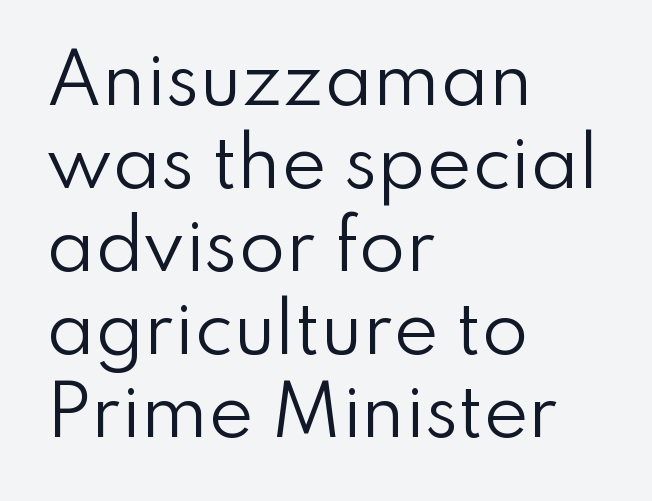
Q: Is the text bold? A: No.
Q: Is the text italic (slanted)? A: No, it is upright.
Q: Is the typeface a serif or a sans-serif typeface? A: Sans-serif.
Q: Is the text underlined? A: No.
Q: How is the paragraph aligned? A: Left-aligned.
Q: Is the spacing between letters normal or unusually wide? A: Normal.
Q: Width (condensed, normal, or wide)? A: Normal.
Q: Stroke contrast? A: Low.
Q: x-height? A: Small.
Q: Monospaced? A: No.
